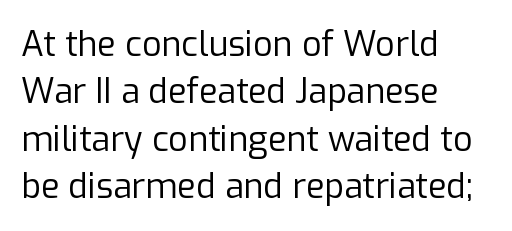
{"serif": "no", "italic": "no", "bold": "no", "weight": "regular", "width": "normal", "stroke_contrast": "low", "x_height": "medium", "monospaced": "no", "underline": "no", "align": "left", "line_spacing": "normal", "line_spacing_ratio": 1.39, "letter_spacing": "normal", "letter_spacing_em": 0.0, "glyph_px": 34}
